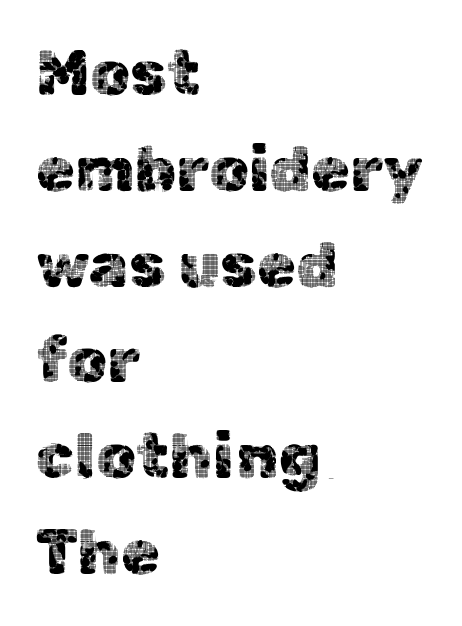
The image shows 63 px sans-serif type, upright; set left-aligned, normal line spacing (1.52x), normal letter spacing, not underlined; a medium x-height.
